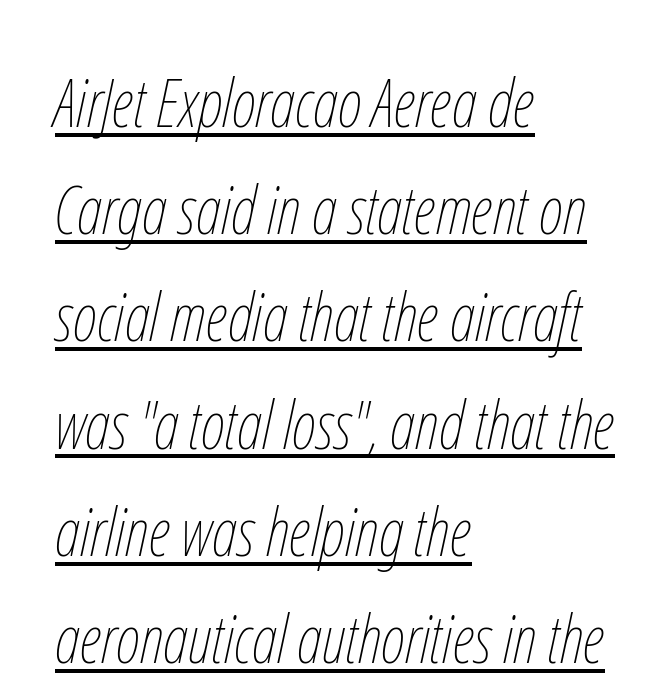
Yep, that's italic — everything's leaning. The passage shown is typed in a proportional face where columns would drift. This sample keeps an unexceptional amount of space between lines. Compared with typical body copy, the letter spacing here is the same. No chunkiness to these letters — they're not bold. Short and long lines alike share a common starting point at left.
